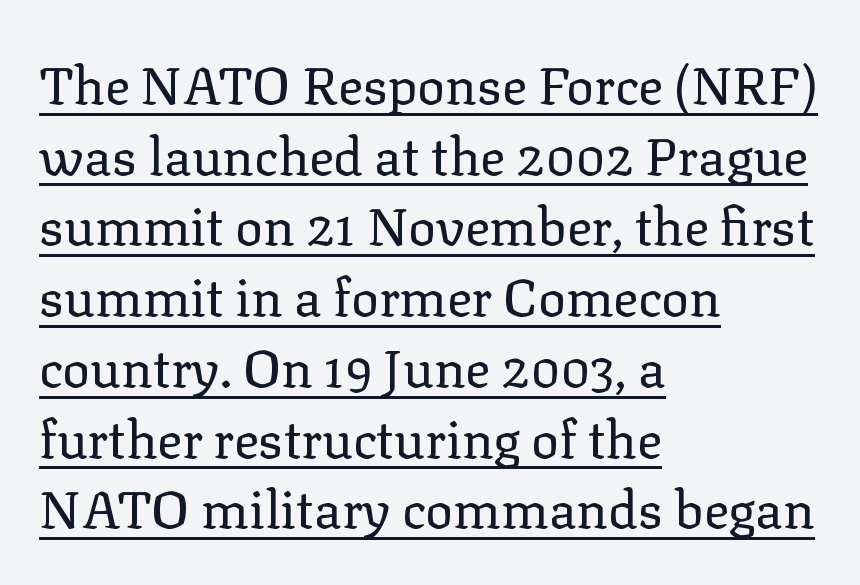
{"serif": "yes", "italic": "no", "bold": "no", "weight": "regular", "width": "normal", "stroke_contrast": "low", "x_height": "medium", "monospaced": "no", "underline": "yes", "align": "left", "line_spacing": "normal", "line_spacing_ratio": 1.36, "letter_spacing": "normal", "letter_spacing_em": 0.0, "glyph_px": 52}
